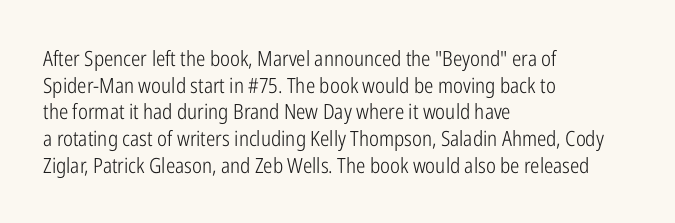
The image shows 21 px text type, upright; set left-aligned, normal line spacing (1.27x), normal letter spacing, not underlined.
